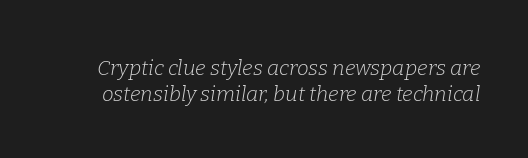
{"italic": "yes", "lean": "right", "slant_degrees": 9, "bold": "no", "underline": "no", "line_spacing_ratio": 1.24, "letter_spacing": "normal", "letter_spacing_em": 0.0, "glyph_px": 21}
